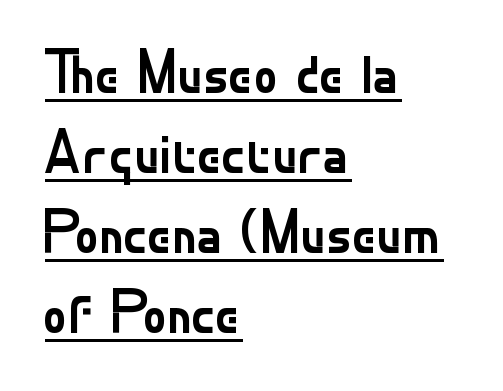
Q: Is the text bold? A: No.
Q: Is the text italic (slanted)? A: No, it is upright.
Q: Is the typeface a serif or a sans-serif typeface? A: Sans-serif.
Q: Is the text underlined? A: Yes.
Q: How is the paragraph aligned? A: Left-aligned.
Q: Is the spacing between letters normal or unusually wide? A: Normal.
Q: Is the spacing between lines tight, normal or loose? A: Normal.
Q: Width (condensed, normal, or wide)? A: Normal.
Q: Stroke contrast? A: Low.
Q: x-height? A: Small.
Q: Monospaced? A: No.
